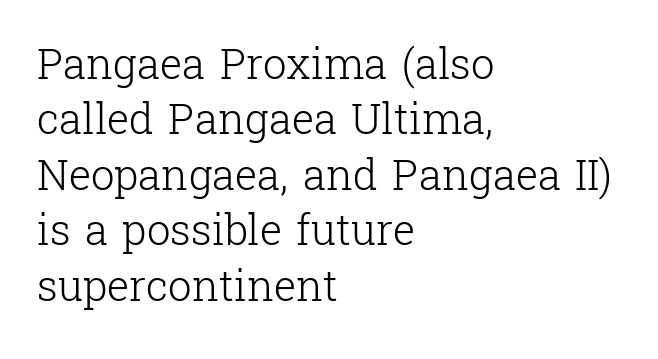
{"serif": "yes", "italic": "no", "bold": "no", "weight": "light", "width": "normal", "stroke_contrast": "low", "x_height": "medium", "monospaced": "no", "underline": "no", "align": "left", "line_spacing": "normal", "line_spacing_ratio": 1.32, "letter_spacing": "normal", "letter_spacing_em": 0.0, "glyph_px": 42}
